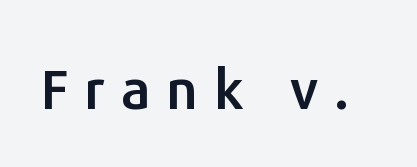
The image shows 55 px sans-serif type, upright; set unusually wide letter spacing (+0.29 em), not underlined; low stroke contrast and a medium x-height.
